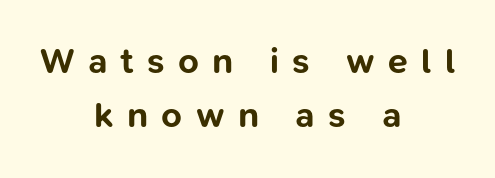
Q: Is the text bold? A: Yes.
Q: Is the text italic (slanted)? A: No, it is upright.
Q: Is the typeface a serif or a sans-serif typeface? A: Sans-serif.
Q: Is the text underlined? A: No.
Q: How is the paragraph aligned? A: Centered.
Q: Is the spacing between letters normal or unusually wide? A: Unusually wide.
Q: Is the spacing between lines tight, normal or loose? A: Normal.
Q: Width (condensed, normal, or wide)? A: Normal.
Q: Stroke contrast? A: Low.
Q: x-height? A: Medium.
Q: Monospaced? A: No.
